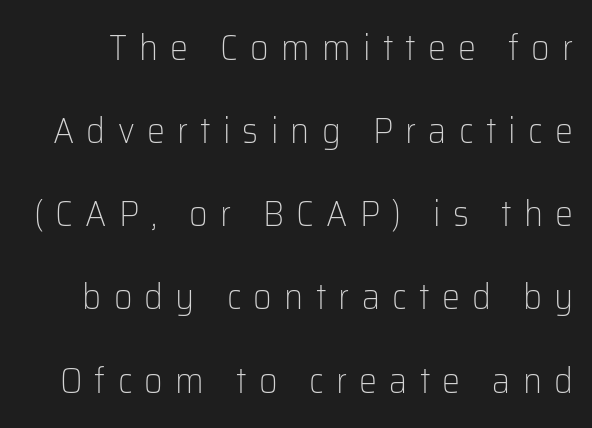
{"serif": "no", "italic": "no", "bold": "no", "weight": "light", "width": "normal", "stroke_contrast": "low", "x_height": "medium", "monospaced": "no", "underline": "no", "line_spacing": "loose", "line_spacing_ratio": 2.31, "letter_spacing": "wide", "letter_spacing_em": 0.34, "glyph_px": 36}
